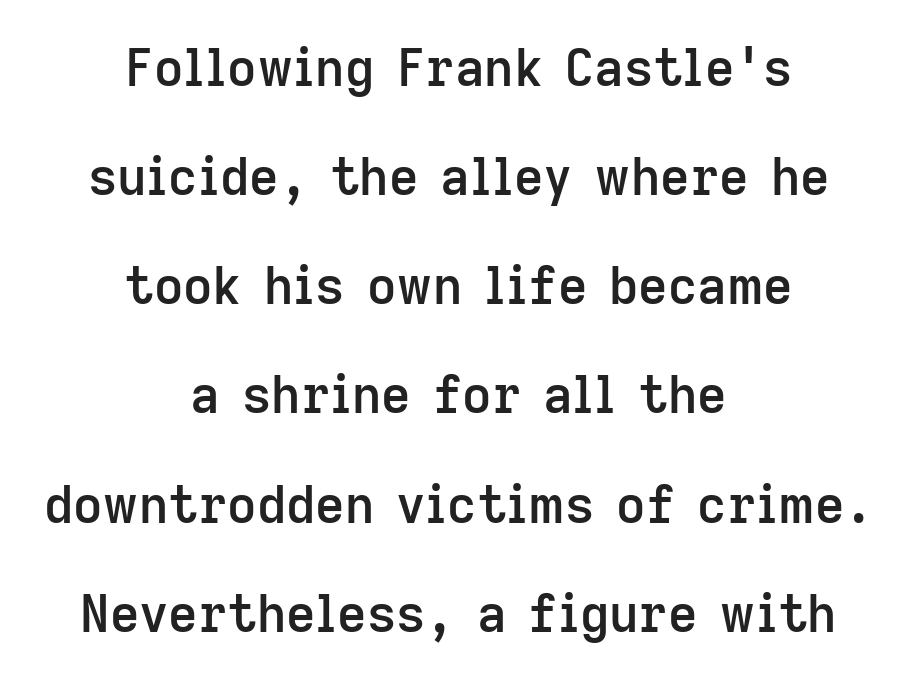
Q: Is the text bold? A: Semi-bold.
Q: Is the text italic (slanted)? A: No, it is upright.
Q: Is the typeface a serif or a sans-serif typeface? A: Sans-serif.
Q: Is the text underlined? A: No.
Q: How is the paragraph aligned? A: Centered.
Q: Is the spacing between letters normal or unusually wide? A: Normal.
Q: Is the spacing between lines tight, normal or loose? A: Loose.
Q: Width (condensed, normal, or wide)? A: Normal.
Q: Stroke contrast? A: Low.
Q: x-height? A: Medium.
Q: Monospaced? A: No.
